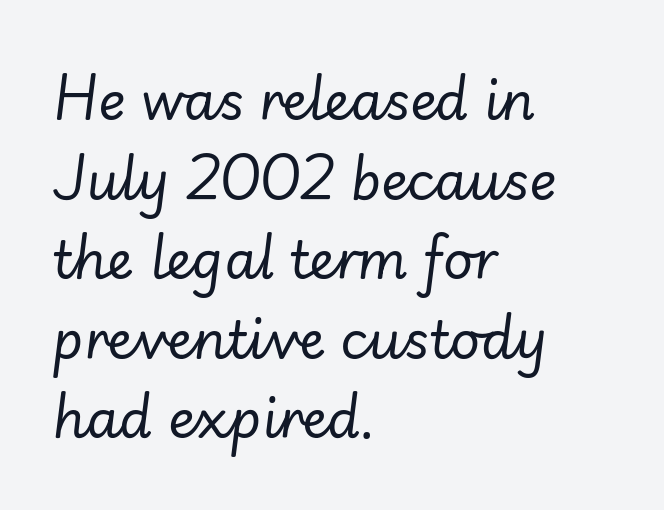
Standard letterfit; no display-style spreading of the glyphs. The strip under each line holds only bare page. The characters are drawn with everyday or finer stroke widths. The font's italic variant was chosen for this text. Interline gaps are of average width in this sample.
